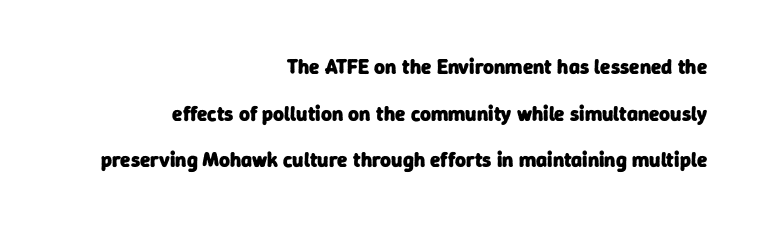
The image shows 21 px bold type; set right-aligned, loose line spacing (2.22x), normal letter spacing, not underlined.
